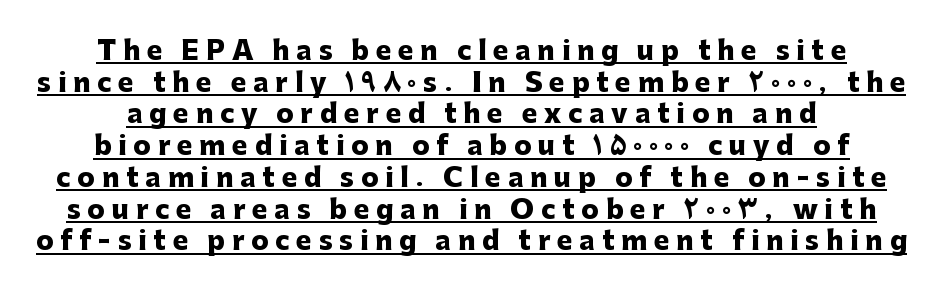
The image shows 26 px bold type, upright; set line spacing 1.22x, unusually wide letter spacing (+0.26 em), underlined.
